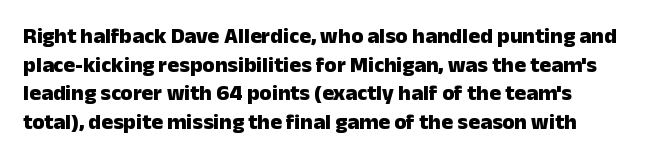
{"italic": "no", "bold": "yes", "underline": "no", "align": "left", "line_spacing": "normal", "line_spacing_ratio": 1.3, "letter_spacing": "normal", "letter_spacing_em": 0.0, "glyph_px": 22}
